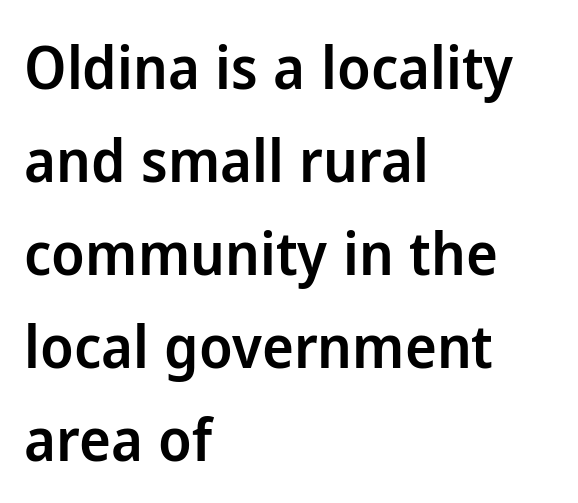
The image shows 60 px semibold sans-serif type, upright; set left-aligned, normal line spacing (1.55x), normal letter spacing, not underlined; low stroke contrast and a medium x-height.
